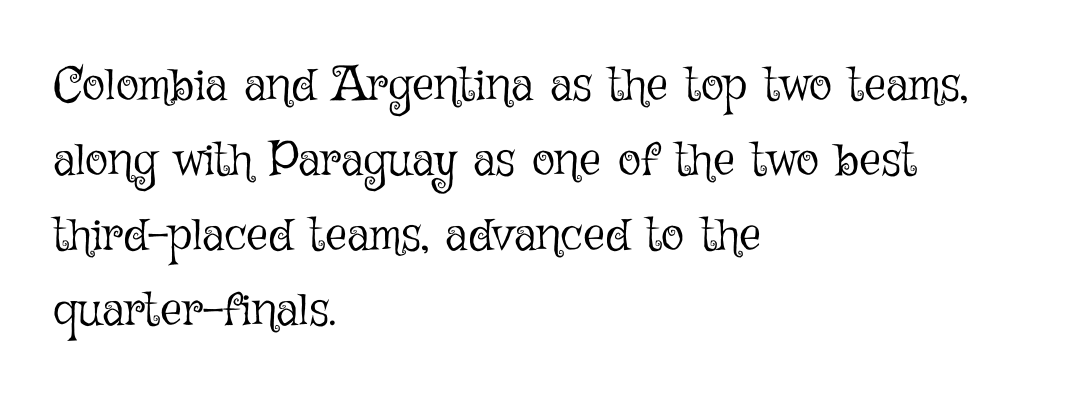
Q: Is the text bold? A: No.
Q: Is the text italic (slanted)? A: No, it is upright.
Q: Is the text underlined? A: No.
Q: How is the paragraph aligned? A: Left-aligned.
Q: Is the spacing between letters normal or unusually wide? A: Normal.
Q: Is the spacing between lines tight, normal or loose? A: Normal.
Q: Width (condensed, normal, or wide)? A: Normal.
Q: Stroke contrast? A: Low.
Q: x-height? A: Medium.
Q: Monospaced? A: No.
